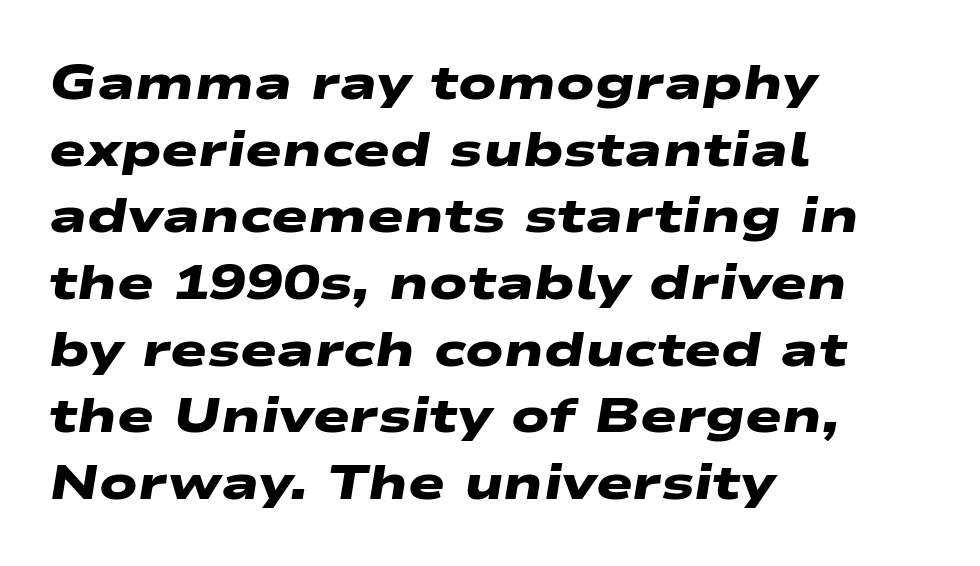
Q: Is the text bold? A: Yes.
Q: Is the typeface a serif or a sans-serif typeface? A: Sans-serif.
Q: Is the text underlined? A: No.
Q: How is the paragraph aligned? A: Left-aligned.
Q: Is the spacing between letters normal or unusually wide? A: Normal.
Q: Is the spacing between lines tight, normal or loose? A: Normal.
Q: Width (condensed, normal, or wide)? A: Wide.
Q: Stroke contrast? A: Low.
Q: x-height? A: Medium.
Q: Monospaced? A: No.
